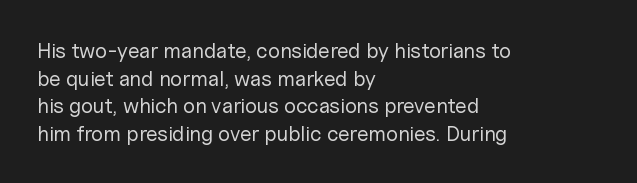
The image shows 21 px text type, upright; set left-aligned, normal line spacing (1.31x), normal letter spacing, not underlined.
